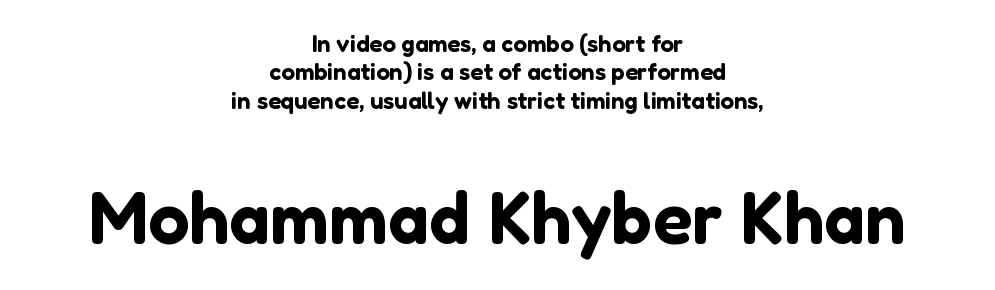
{"serif": "no", "italic": "no", "width": "normal", "stroke_contrast": "low", "x_height": "medium", "monospaced": "no", "underline": "no", "align": "center", "line_spacing_ratio": 1.18, "letter_spacing": "normal", "letter_spacing_em": 0.0, "larger_block": "second", "size_ratio": 3.04, "glyph_px": 73}
